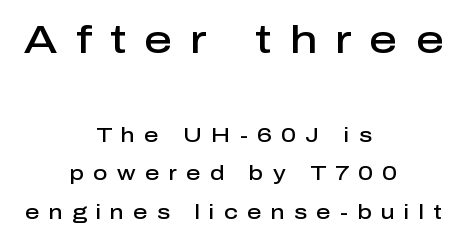
These lines stand farther apart than default settings would place them. Letterform terminals end flat and unadorned throughout the passage. You can tell it's not italic because the verticals are truly vertical. Inter-character spacing is expanded well beyond the font's built-in metrics. These lines carry some extra weight — a demibold, not a full bold.
